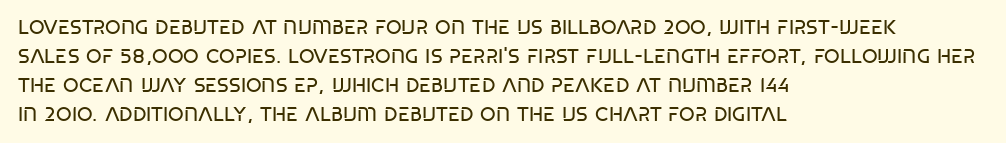
Q: Is the text bold? A: No.
Q: Is the text underlined? A: No.
Q: How is the paragraph aligned? A: Left-aligned.
Q: Is the spacing between letters normal or unusually wide? A: Normal.
Q: Is the spacing between lines tight, normal or loose? A: Normal.
